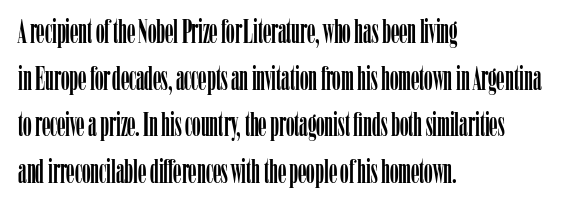
The image shows 34 px condensed serif type, upright; set left-aligned, normal line spacing (1.37x), normal letter spacing, not underlined; low stroke contrast and a medium x-height.
